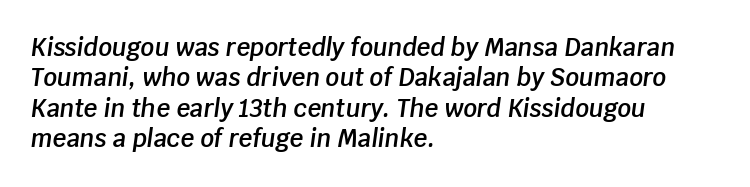
The image shows 24 px text type, italic (leaning right); set left-aligned, normal line spacing (1.27x), normal letter spacing, not underlined.
